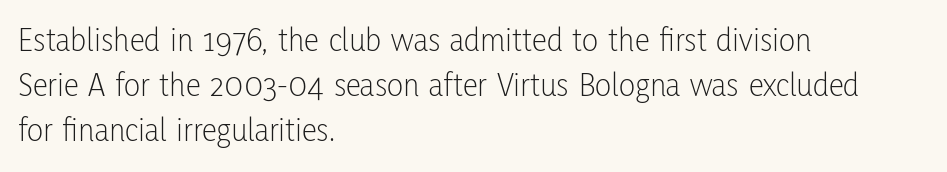
The specimen omits any rule beneath the text block's lines. The passage shown stacks its lines at a standard gap. Is the letter spacing exaggerated? No — it looks like the ordinary default. Each letter keeps its own natural width here, so spacing adapts to shape.
